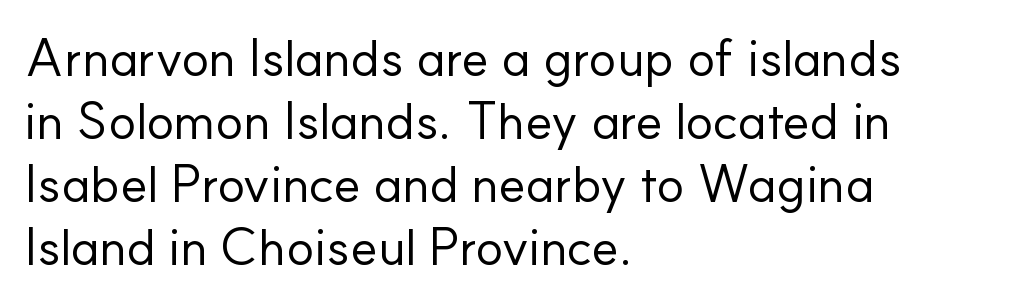
The image shows 52 px regular-weight sans-serif type, upright; set left-aligned, line spacing 1.21x, normal letter spacing, not underlined; low stroke contrast and a small x-height.
